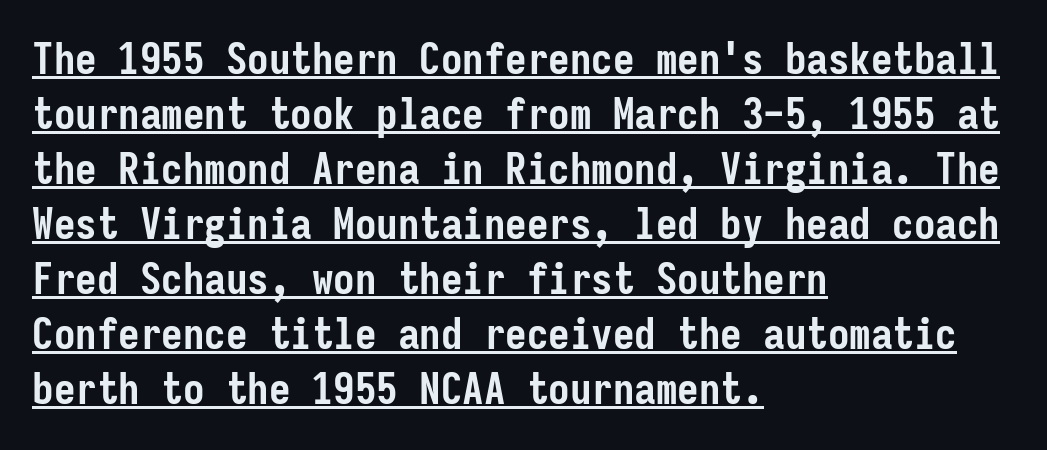
{"serif": "no", "italic": "no", "bold": "yes", "weight": "semibold", "width": "condensed", "stroke_contrast": "low", "x_height": "medium", "monospaced": "yes", "underline": "yes", "align": "left", "line_spacing": "normal", "line_spacing_ratio": 1.28, "letter_spacing": "normal", "letter_spacing_em": 0.0, "glyph_px": 43}
